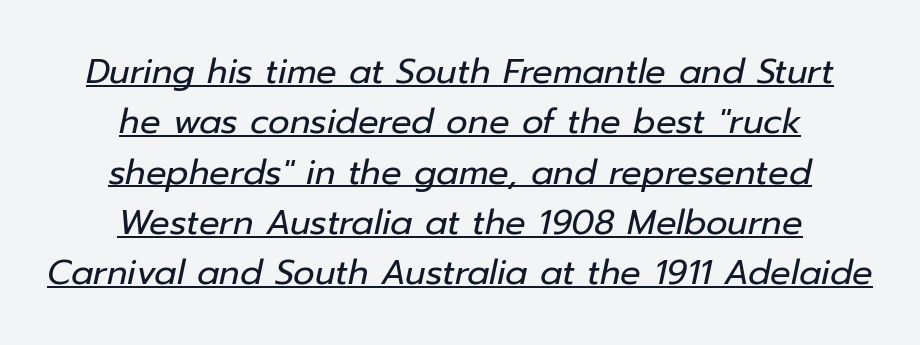
{"italic": "yes", "lean": "right", "slant_degrees": 12, "bold": "no", "weight": "regular", "width": "normal", "stroke_contrast": "low", "x_height": "medium", "monospaced": "no", "underline": "yes", "align": "center", "line_spacing": "normal", "line_spacing_ratio": 1.48, "letter_spacing": "normal", "letter_spacing_em": 0.0, "glyph_px": 34}
